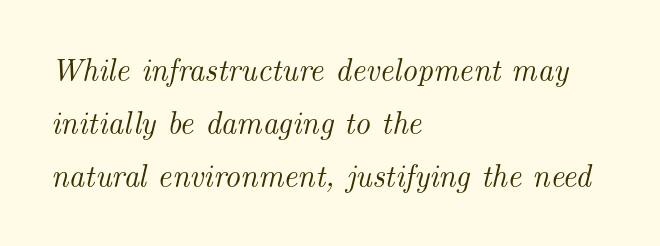
{"serif": "yes", "italic": "yes", "lean": "right", "slant_degrees": 14, "width": "normal", "stroke_contrast": "medium", "x_height": "small", "monospaced": "no", "underline": "no", "align": "left", "line_spacing_ratio": 1.71, "letter_spacing": "normal", "letter_spacing_em": 0.0, "glyph_px": 31}
